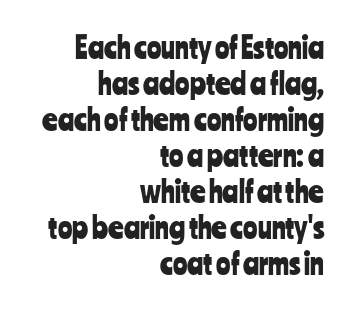
The image shows 30 px condensed sans-serif type, upright; set right-aligned, line spacing 1.2x, normal letter spacing, not underlined; low stroke contrast and a medium x-height.
